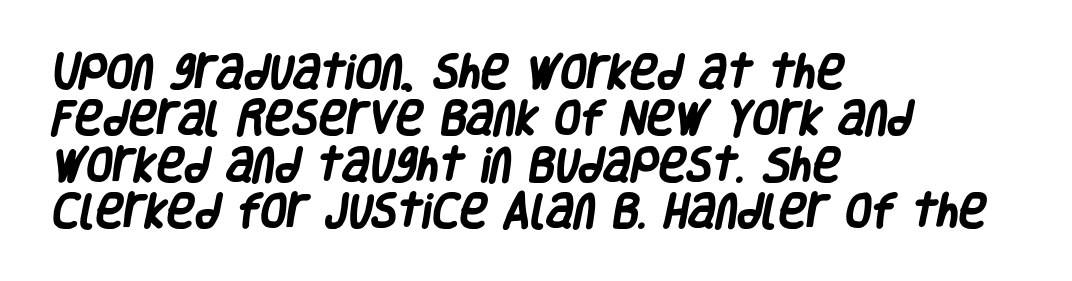
{"serif": "no", "bold": "yes", "weight": "heavy", "width": "condensed", "stroke_contrast": "low", "x_height": "large", "monospaced": "no", "underline": "no", "align": "left", "line_spacing_ratio": 1.22, "letter_spacing": "normal", "letter_spacing_em": 0.0, "glyph_px": 38}
